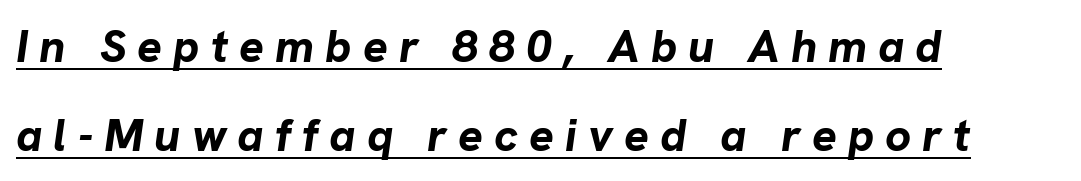
The image shows 46 px bold type, italic (leaning right); set left-aligned, loose line spacing (1.93x), unusually wide letter spacing (+0.24 em), underlined; low stroke contrast and a medium x-height.
